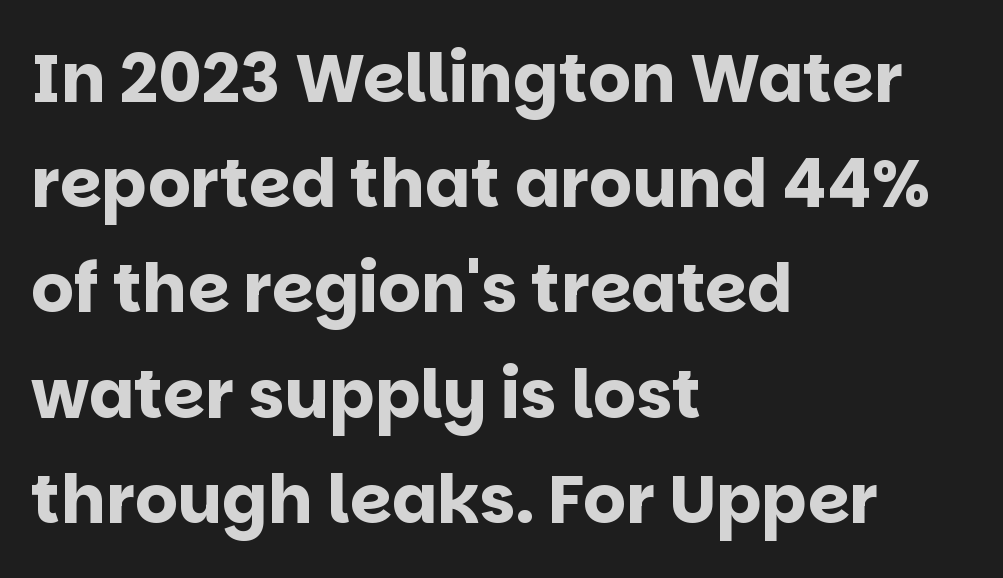
The image shows 67 px bold sans-serif type, upright; set left-aligned, normal line spacing (1.57x), normal letter spacing, not underlined; low stroke contrast and a large x-height.
